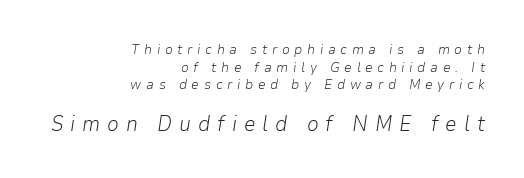
Posture: slanted. Nothing heavy about these letters — not bold at all. Small over large — that's the arrangement of the two blocks here. Evenly set lines give the paragraph a standard silhouette. A student would call this right alignment; a typographer would say flush right, rag left. The space beneath each line is pristine and unruled.
